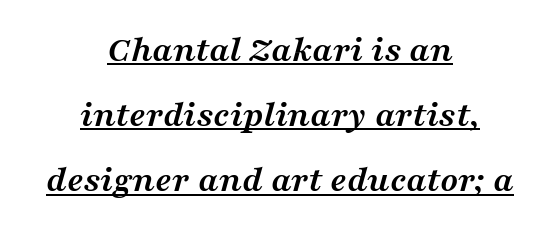
Q: Is the text bold? A: Yes.
Q: Is the text italic (slanted)? A: Yes, it leans right by about 16 degrees.
Q: Is the typeface a serif or a sans-serif typeface? A: Serif.
Q: Is the text underlined? A: Yes.
Q: How is the paragraph aligned? A: Centered.
Q: Is the spacing between letters normal or unusually wide? A: Normal.
Q: Width (condensed, normal, or wide)? A: Wide.
Q: Stroke contrast? A: Medium.
Q: x-height? A: Medium.
Q: Monospaced? A: No.
